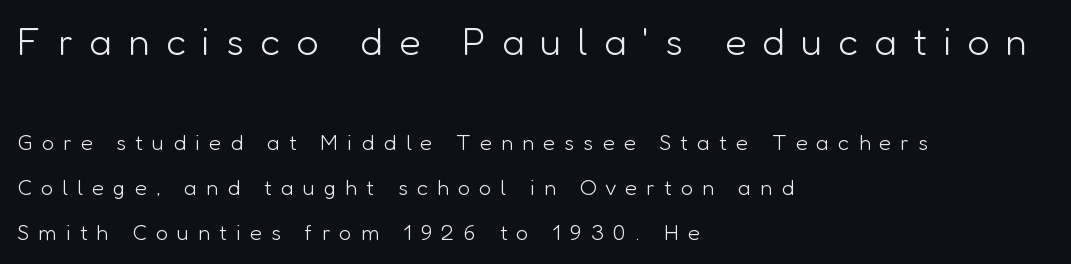
The image shows 39 px light sans-serif type, upright; set left-aligned, loose line spacing (2.05x), unusually wide letter spacing (+0.41 em), not underlined; the first (top) block is 1.77x larger; low stroke contrast and a medium x-height.
